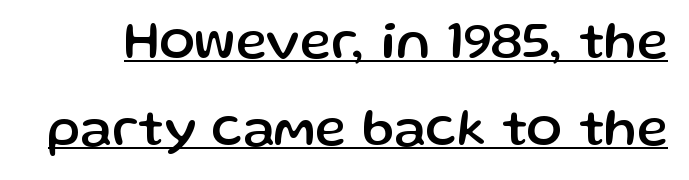
Q: Is the text italic (slanted)? A: No, it is upright.
Q: Is the typeface a serif or a sans-serif typeface? A: Sans-serif.
Q: Is the text underlined? A: Yes.
Q: Is the spacing between letters normal or unusually wide? A: Normal.
Q: Is the spacing between lines tight, normal or loose? A: Normal.
Q: Width (condensed, normal, or wide)? A: Normal.
Q: Stroke contrast? A: Low.
Q: x-height? A: Medium.
Q: Monospaced? A: No.
